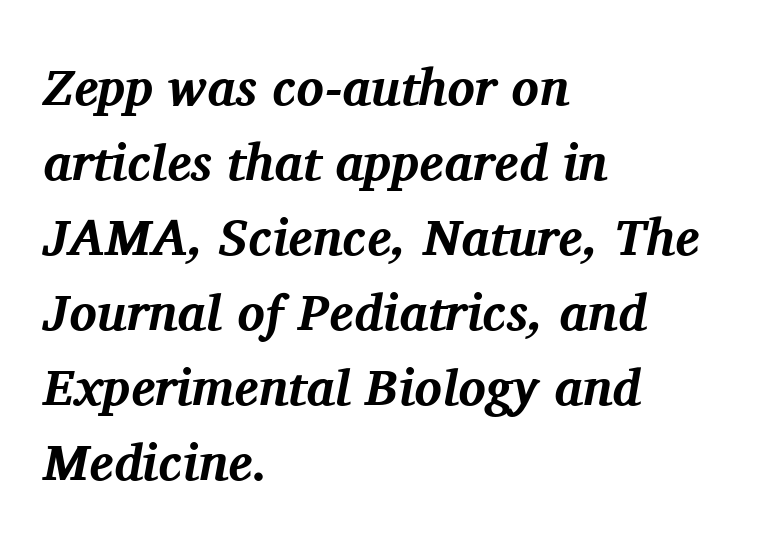
The image shows 51 px bold serif type, italic (leaning right); set left-aligned, normal line spacing (1.47x), normal letter spacing, not underlined; medium stroke contrast and a medium x-height.
